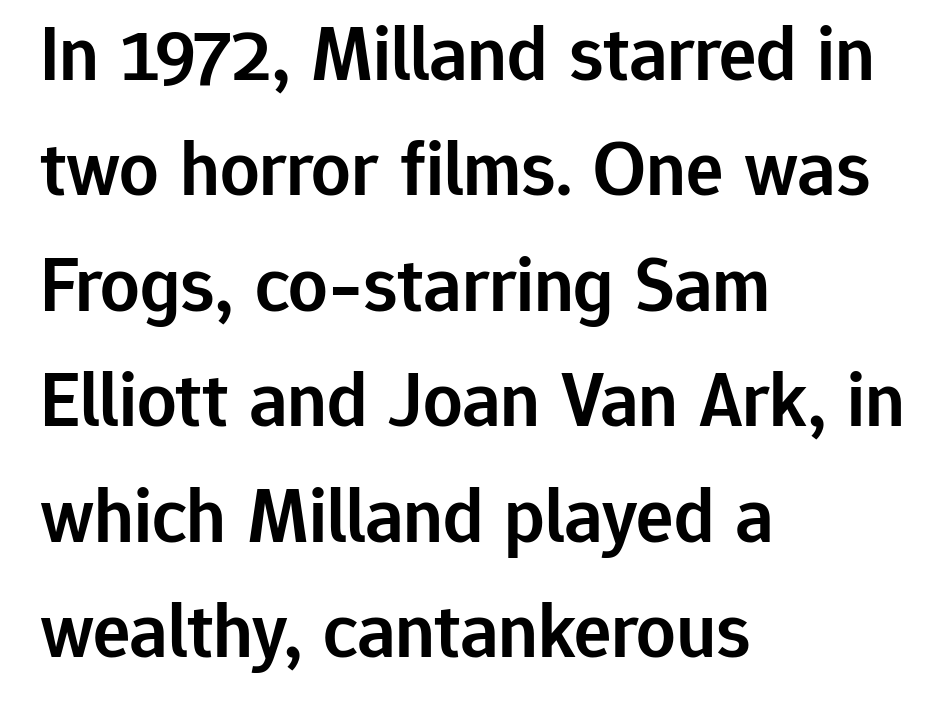
Q: Is the text bold? A: Semi-bold.
Q: Is the text italic (slanted)? A: No, it is upright.
Q: Is the typeface a serif or a sans-serif typeface? A: Sans-serif.
Q: Is the text underlined? A: No.
Q: How is the paragraph aligned? A: Left-aligned.
Q: Is the spacing between letters normal or unusually wide? A: Normal.
Q: Is the spacing between lines tight, normal or loose? A: Normal.
Q: Width (condensed, normal, or wide)? A: Normal.
Q: Stroke contrast? A: Low.
Q: x-height? A: Medium.
Q: Monospaced? A: No.
